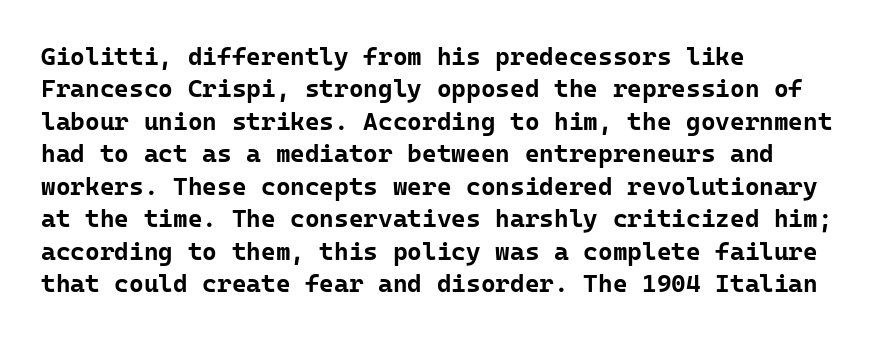
The image shows 25 px bold type, upright; set left-aligned, normal line spacing (1.3x), normal letter spacing, not underlined.
